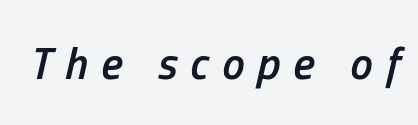
The image shows 45 px semibold, condensed type, italic (leaning right); set unusually wide letter spacing (+0.29 em), not underlined; low stroke contrast and a medium x-height.
